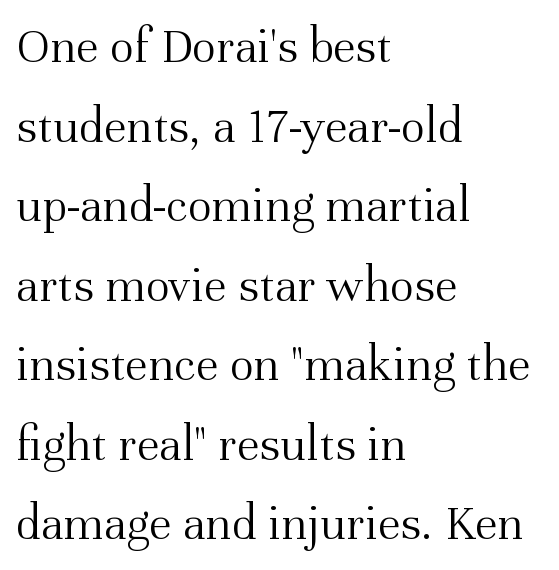
Has an underline been added? It has not. Rows of type keep a routine distance in the vertical direction. Tall strokes in this sample are plumb rather than angled. A typesetter would label this face a serif. Here the designer chose a conventional face with non-uniform glyph widths. The paragraph has a hard left edge and a soft right edge.
